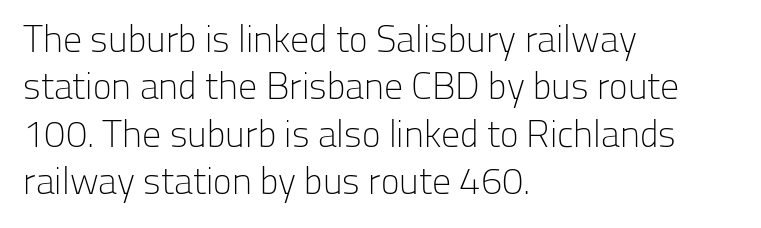
{"serif": "no", "italic": "no", "bold": "no", "weight": "light", "width": "normal", "stroke_contrast": "low", "x_height": "medium", "monospaced": "no", "underline": "no", "align": "left", "line_spacing": "normal", "line_spacing_ratio": 1.25, "letter_spacing": "normal", "letter_spacing_em": 0.0, "glyph_px": 38}
